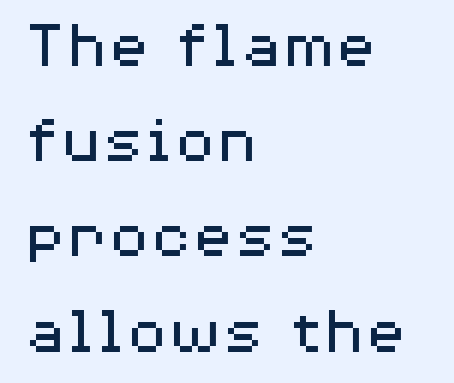
Q: Is the text bold? A: No.
Q: Is the text italic (slanted)? A: No, it is upright.
Q: Is the typeface a serif or a sans-serif typeface? A: Sans-serif.
Q: Is the text underlined? A: No.
Q: How is the paragraph aligned? A: Left-aligned.
Q: Is the spacing between letters normal or unusually wide? A: Normal.
Q: Is the spacing between lines tight, normal or loose? A: Normal.
Q: Width (condensed, normal, or wide)? A: Wide.
Q: Stroke contrast? A: Medium.
Q: x-height? A: Medium.
Q: Monospaced? A: No.
